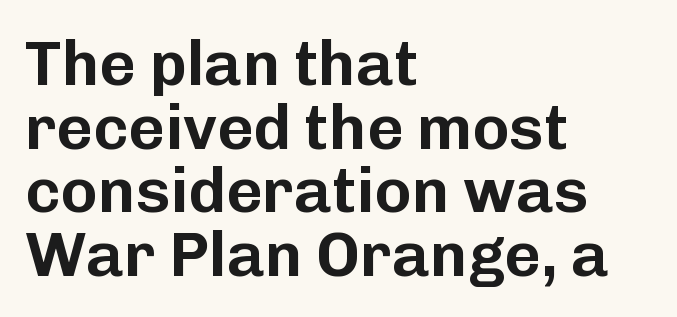
Type without underlining. Visually the block forms a straight wall on the left and a jagged coastline on the right. Every character sits straight up, as roman type does. In terms of leading, this rendering errs on the cramped side. This sample uses a sans-serif face. There is no visible air inserted between adjacent glyphs.
